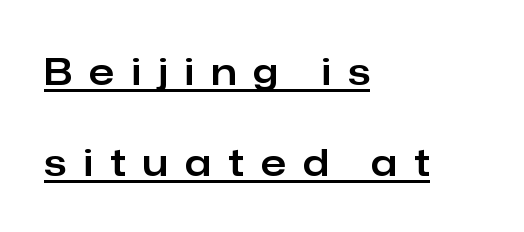
{"serif": "no", "italic": "no", "width": "normal", "stroke_contrast": "low", "x_height": "medium", "monospaced": "no", "underline": "yes", "align": "left", "line_spacing": "loose", "line_spacing_ratio": 2.45, "letter_spacing": "wide", "letter_spacing_em": 0.47, "glyph_px": 37}
